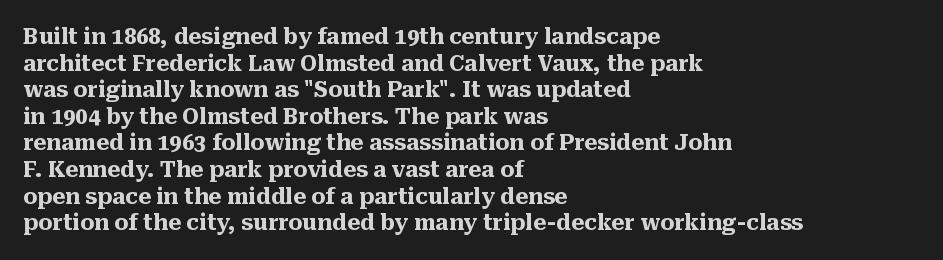
Which margin do the lines hug? The left one — the right edge is uneven. Weight check: bold — yes, fully. Tracking here is standard; glyphs follow each other at the usual distance. Unlike italic type, these characters show no tilt at all. Just letters on the line, the space beneath them empty.
